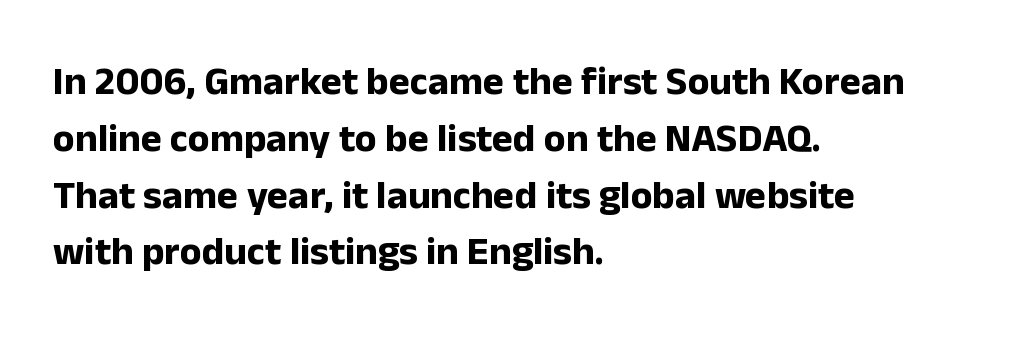
{"serif": "no", "italic": "no", "bold": "yes", "weight": "bold", "width": "normal", "stroke_contrast": "low", "x_height": "medium", "monospaced": "no", "underline": "no", "align": "left", "line_spacing": "normal", "line_spacing_ratio": 1.42, "letter_spacing": "normal", "letter_spacing_em": 0.0, "glyph_px": 40}
